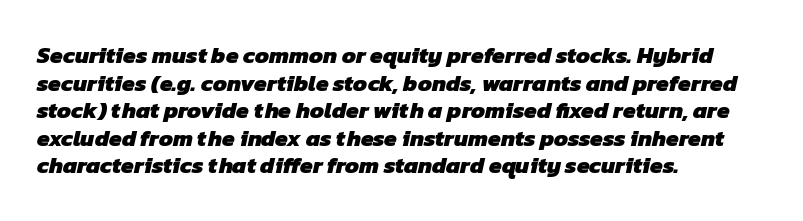
The passage is arranged the way most books set body copy — flush left. Each glyph is drawn with heavy, bold strokes. This sample uses plain, unmodified letter spacing. Only glyphs here, with clear space below each row.
